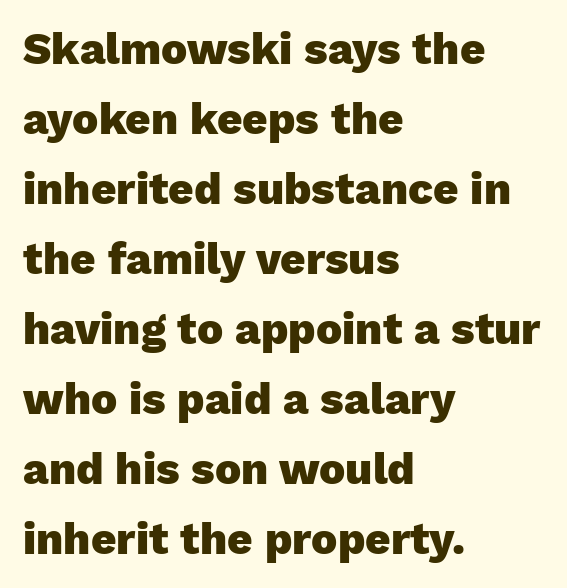
{"serif": "no", "italic": "no", "bold": "yes", "weight": "heavy", "width": "normal", "stroke_contrast": "low", "x_height": "medium", "monospaced": "no", "underline": "no", "align": "left", "line_spacing": "normal", "line_spacing_ratio": 1.59, "letter_spacing": "normal", "letter_spacing_em": 0.0, "glyph_px": 44}
